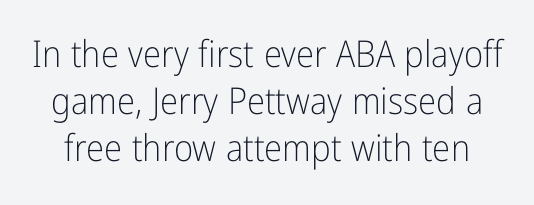
Q: Is the text bold? A: No.
Q: Is the text italic (slanted)? A: No, it is upright.
Q: Is the typeface a serif or a sans-serif typeface? A: Sans-serif.
Q: Is the text underlined? A: No.
Q: Is the spacing between letters normal or unusually wide? A: Normal.
Q: Is the spacing between lines tight, normal or loose? A: Normal.
Q: Width (condensed, normal, or wide)? A: Condensed.
Q: Stroke contrast? A: Low.
Q: x-height? A: Medium.
Q: Monospaced? A: No.
